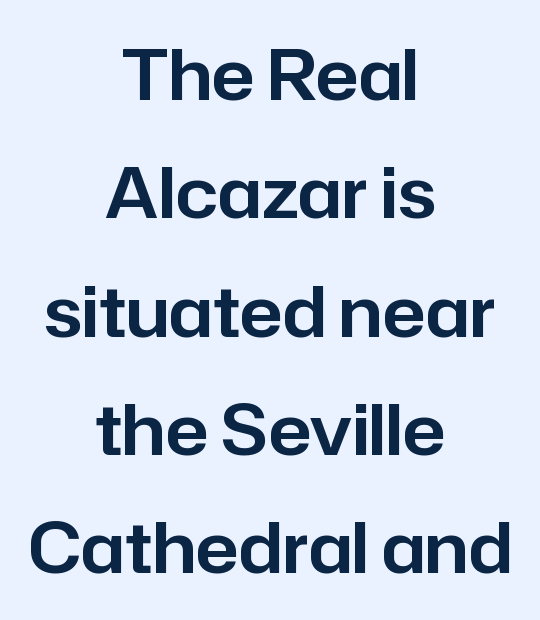
Q: Is the text italic (slanted)? A: No, it is upright.
Q: Is the typeface a serif or a sans-serif typeface? A: Sans-serif.
Q: Is the text underlined? A: No.
Q: How is the paragraph aligned? A: Centered.
Q: Is the spacing between letters normal or unusually wide? A: Normal.
Q: Is the spacing between lines tight, normal or loose? A: Normal.
Q: Width (condensed, normal, or wide)? A: Normal.
Q: Stroke contrast? A: Low.
Q: x-height? A: Medium.
Q: Monospaced? A: No.
